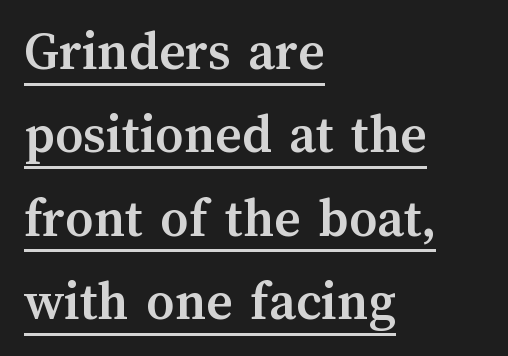
The letterforms sit shoulder to shoulder at normal distance. On the weight axis this lands at bold, roughly 700. A typographer would call this underscored text. This sample keeps an unexceptional amount of space between lines.
